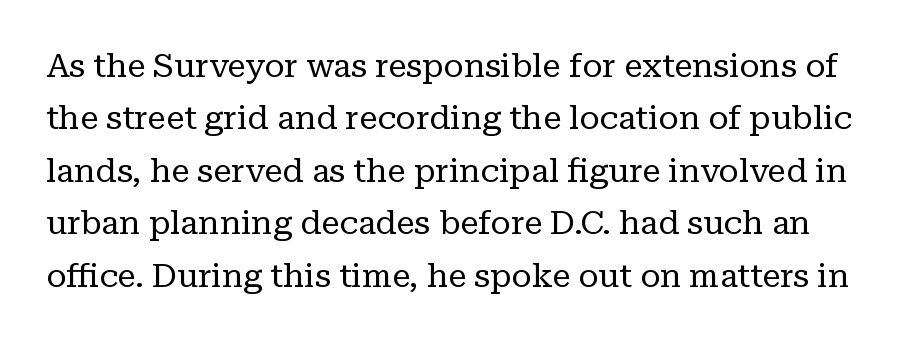
The passage shown is typed in a proportional face where columns would drift. On a weight scale, this lands at 450 or below. The gap between lines stays unmarked. The specimen reads as upright at a glance. The type family on display is of the serif kind. Interline gaps are of average width in this sample.
